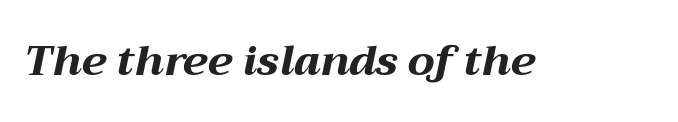
The image shows 42 px bold, wide type, italic (leaning right); set normal letter spacing, not underlined; medium stroke contrast and a medium x-height.
